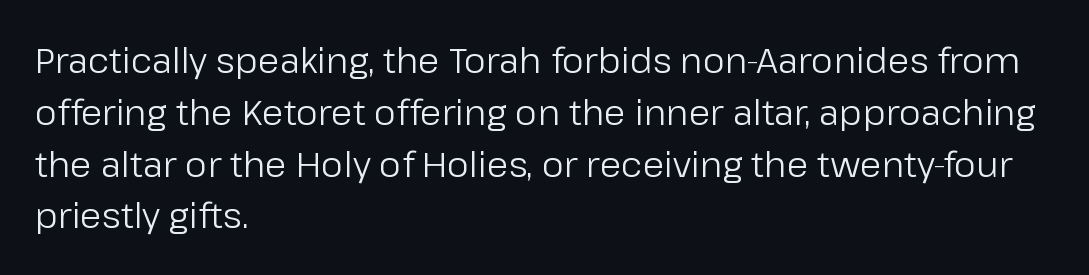
The image shows 35 px regular-weight sans-serif type, upright; set left-aligned, normal line spacing (1.48x), normal letter spacing, not underlined; low stroke contrast and a medium x-height.
